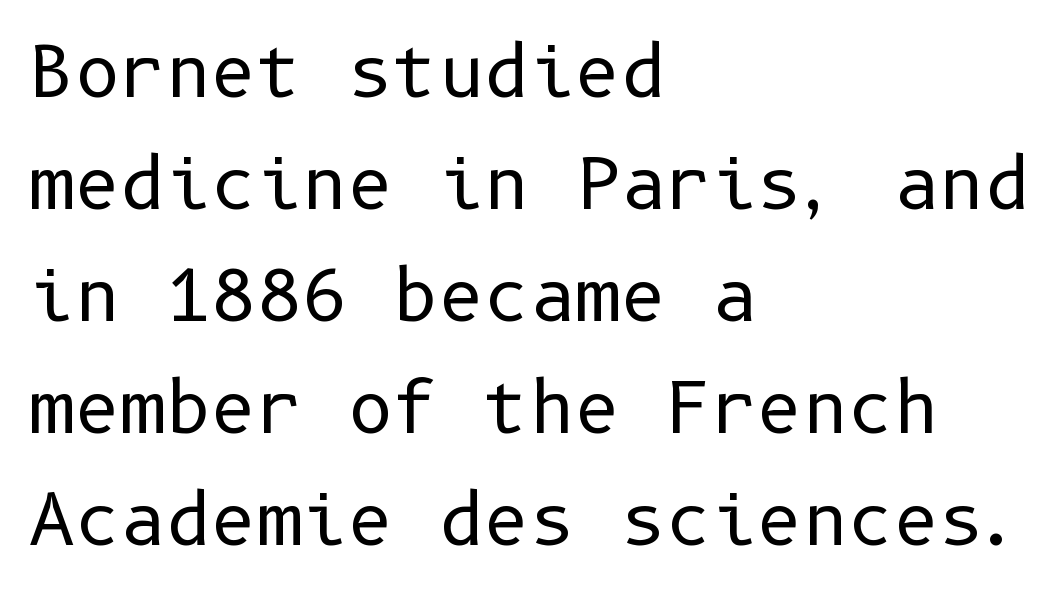
Successive baselines arrive at the customary interval. In terms of letterspacing, this is plain default setting. The strip under each line holds only bare page. Ordinary non-slanted type is in use.
